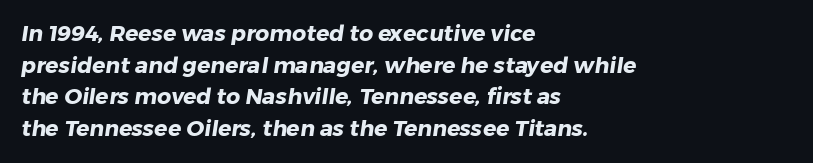
{"bold": "yes", "underline": "no", "align": "left", "line_spacing": "normal", "line_spacing_ratio": 1.44, "letter_spacing": "normal", "letter_spacing_em": 0.0, "glyph_px": 22}
